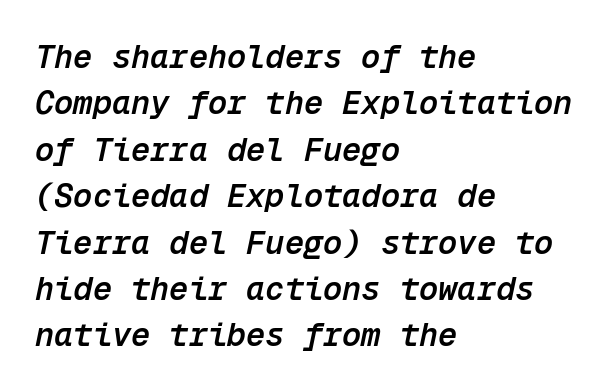
The image shows 32 px semibold type, italic (leaning right), monospaced; set left-aligned, normal line spacing (1.45x), normal letter spacing, not underlined; low stroke contrast and a medium x-height.
